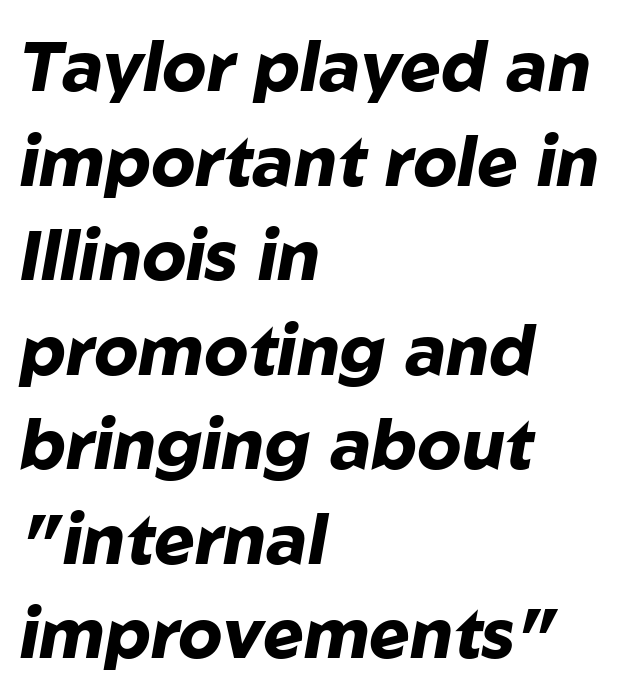
The face used here is proportionally spaced, like ordinary book or web type. A typesetter would call this leading conventional body-copy spacing. The paragraph has a hard left edge and a soft right edge. Italic: yes, the glyphs are oblique. No word sits above an underline. Set as a true bold cut, around the 700 mark.
